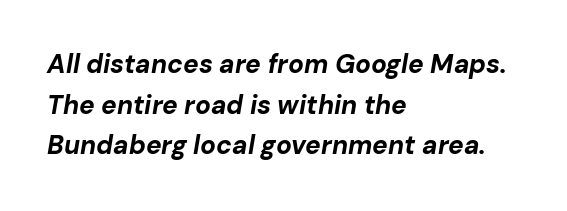
Emphasis-style slanted type is in use. Heft: maximum for text — a bold. The words here are not underlined. If you drew a ruler down the left edge, every line would touch it.
